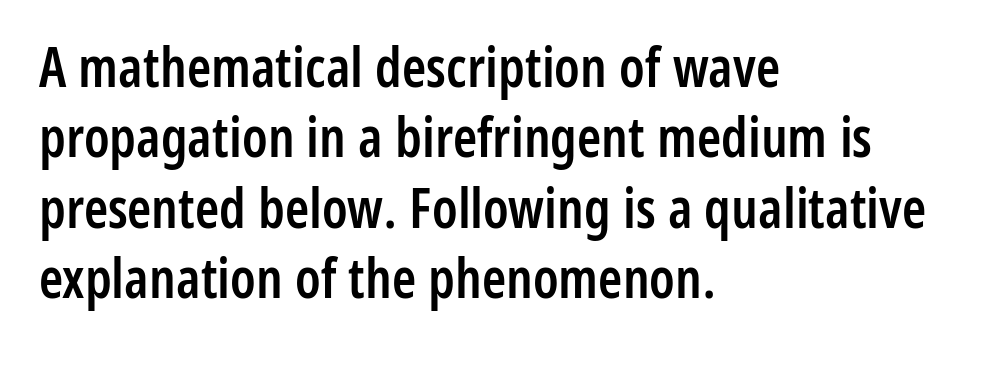
{"serif": "no", "italic": "no", "bold": "semi", "weight": "semibold", "width": "condensed", "stroke_contrast": "low", "x_height": "medium", "monospaced": "no", "underline": "no", "align": "left", "line_spacing": "normal", "line_spacing_ratio": 1.28, "letter_spacing": "normal", "letter_spacing_em": 0.0, "glyph_px": 55}
